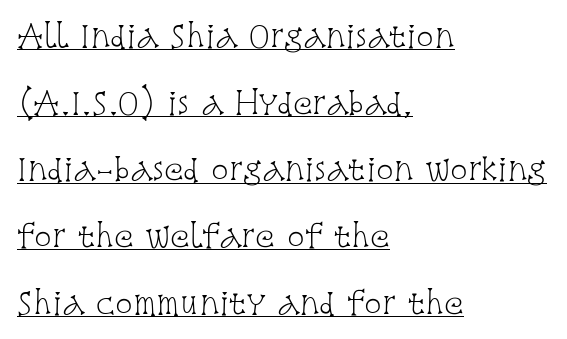
{"serif": "yes", "italic": "no", "bold": "no", "weight": "light", "width": "condensed", "stroke_contrast": "low", "x_height": "large", "monospaced": "no", "underline": "yes", "align": "left", "line_spacing": "loose", "line_spacing_ratio": 2.3, "letter_spacing": "normal", "letter_spacing_em": 0.0, "glyph_px": 29}
